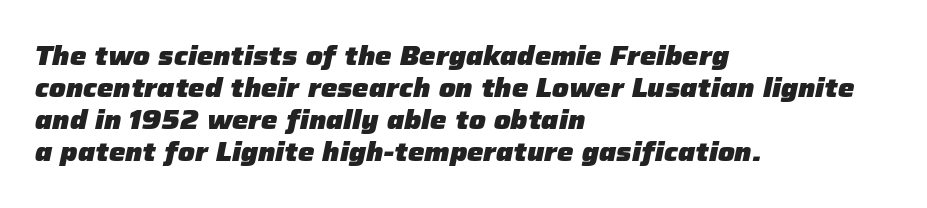
{"italic": "yes", "lean": "right", "slant_degrees": 12, "bold": "yes", "underline": "no", "align": "left", "line_spacing_ratio": 1.23, "letter_spacing": "normal", "letter_spacing_em": 0.0, "glyph_px": 26}
